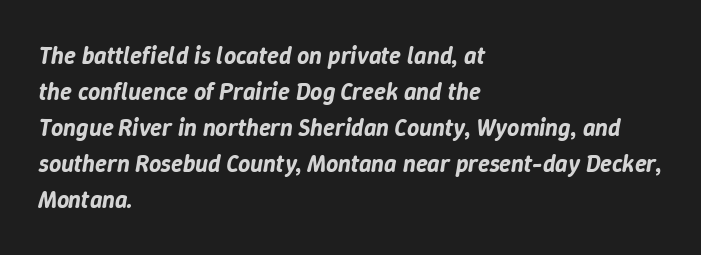
Q: Is the text italic (slanted)? A: Yes, it leans right by about 9 degrees.
Q: Is the text underlined? A: No.
Q: How is the paragraph aligned? A: Left-aligned.
Q: Is the spacing between letters normal or unusually wide? A: Normal.
Q: Is the spacing between lines tight, normal or loose? A: Normal.
